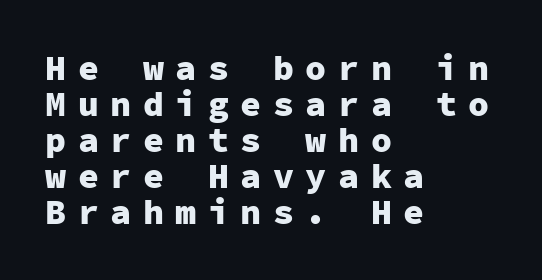
{"serif": "no", "italic": "no", "bold": "yes", "weight": "heavy", "width": "normal", "stroke_contrast": "low", "x_height": "medium", "monospaced": "yes", "underline": "no", "align": "left", "line_spacing": "tight", "line_spacing_ratio": 1.03, "letter_spacing": "wide", "letter_spacing_em": 0.33, "glyph_px": 35}
